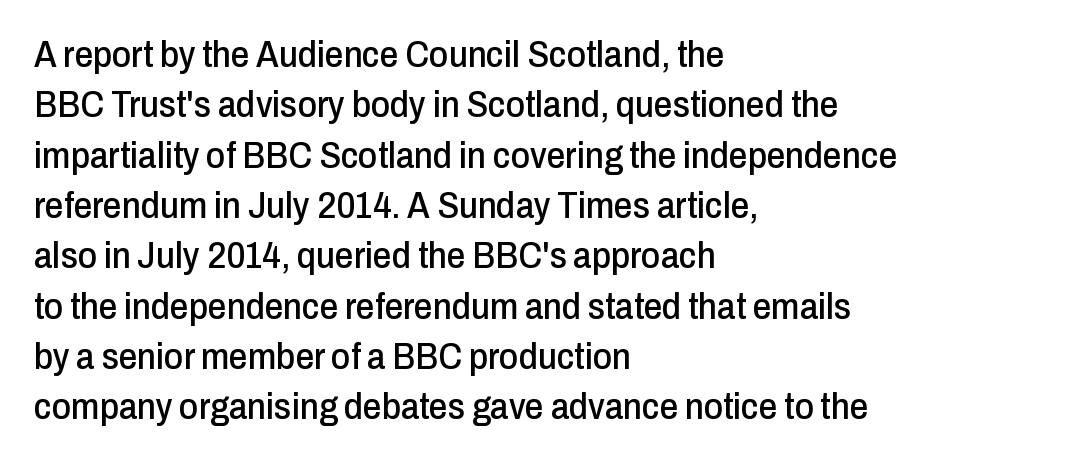
Alignment: flush left. One glance says typical: line gaps are just what's usual. Unlike a traditional serif, this face leaves its strokes unadorned. The foot of each line stays bare and open.
